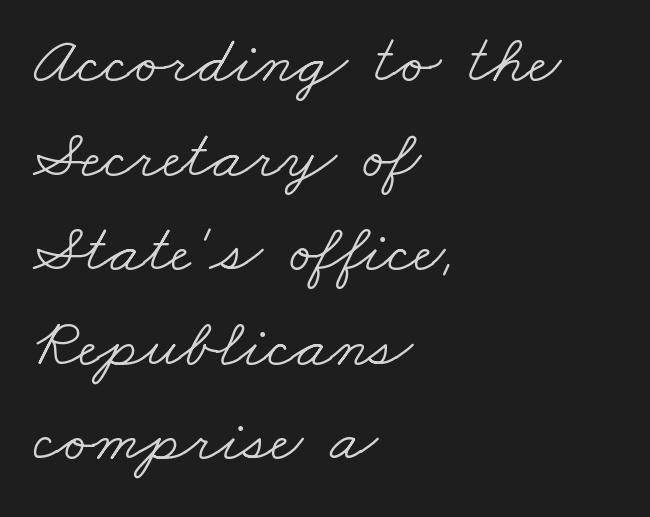
{"serif": "yes", "bold": "no", "weight": "light", "width": "wide", "stroke_contrast": "low", "x_height": "small", "monospaced": "no", "underline": "no", "align": "left", "line_spacing": "normal", "line_spacing_ratio": 1.37, "letter_spacing": "normal", "letter_spacing_em": 0.0, "glyph_px": 69}
